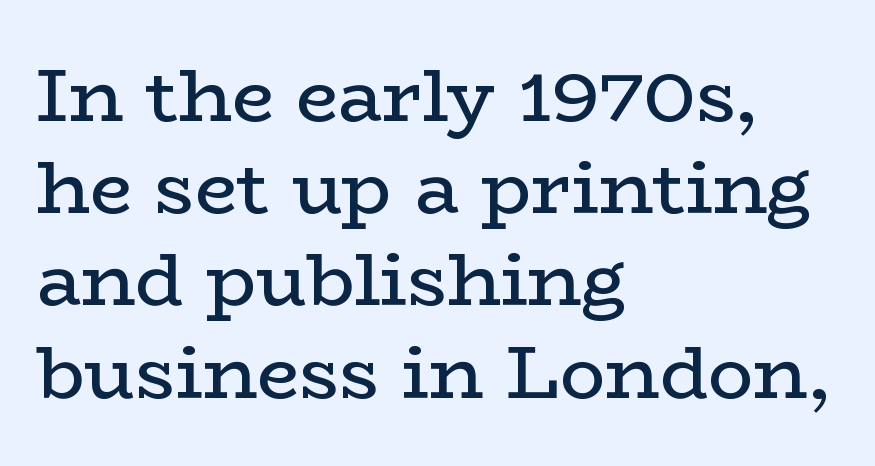
Q: Is the text bold? A: No.
Q: Is the text italic (slanted)? A: No, it is upright.
Q: Is the typeface a serif or a sans-serif typeface? A: Serif.
Q: Is the text underlined? A: No.
Q: How is the paragraph aligned? A: Left-aligned.
Q: Is the spacing between letters normal or unusually wide? A: Normal.
Q: Width (condensed, normal, or wide)? A: Wide.
Q: Stroke contrast? A: Low.
Q: x-height? A: Medium.
Q: Monospaced? A: No.
